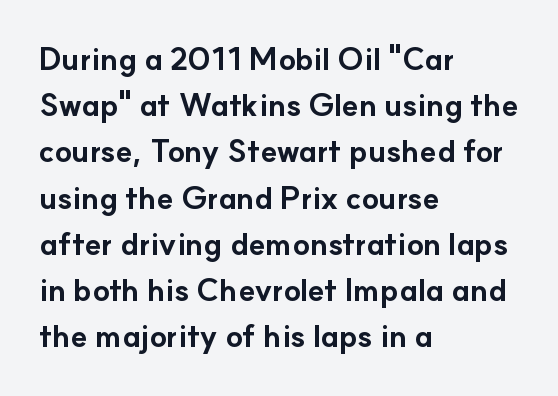
A roman cut, with each character standing at attention. Weight check: bold — yes, fully. Is the letter spacing exaggerated? No — it looks like the ordinary default. The specimen omits any rule beneath the text block's lines. Is this a fixed-width face? No — the glyphs have proportional, varying widths. This sample keeps an unexceptional amount of space between lines.
